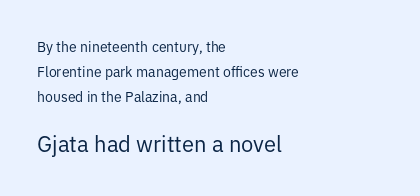
{"italic": "no", "bold": "no", "underline": "no", "align": "left", "line_spacing_ratio": 1.77, "letter_spacing": "normal", "letter_spacing_em": 0.0, "larger_block": "second", "size_ratio": 1.57, "glyph_px": 22}
